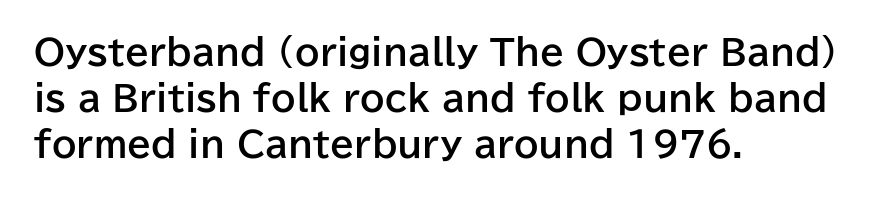
{"serif": "no", "italic": "no", "bold": "yes", "weight": "bold", "width": "normal", "stroke_contrast": "low", "x_height": "medium", "monospaced": "no", "underline": "no", "align": "left", "line_spacing": "normal", "line_spacing_ratio": 1.32, "letter_spacing": "normal", "letter_spacing_em": 0.0, "glyph_px": 35}
